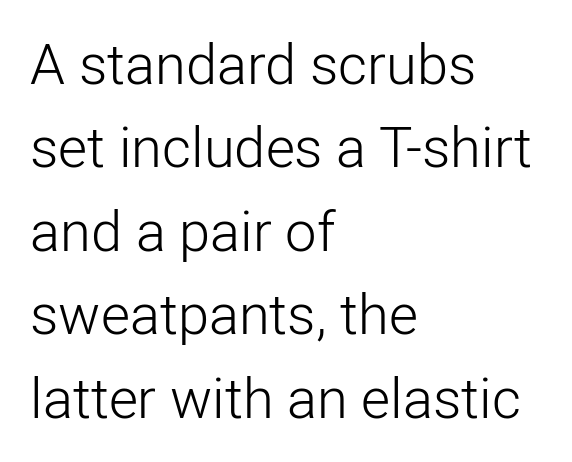
The horizontal fit of the characters is conventional and even. Decoration check: the copy has no underline. You could not count columns in this text — the font is proportionally spaced. Compared with a typical body face, this is equally light or lighter still. Does the copy run flush right? No — it runs flush left. Look at the bottom of the vertical strokes: they stop flat, with no serifs.
